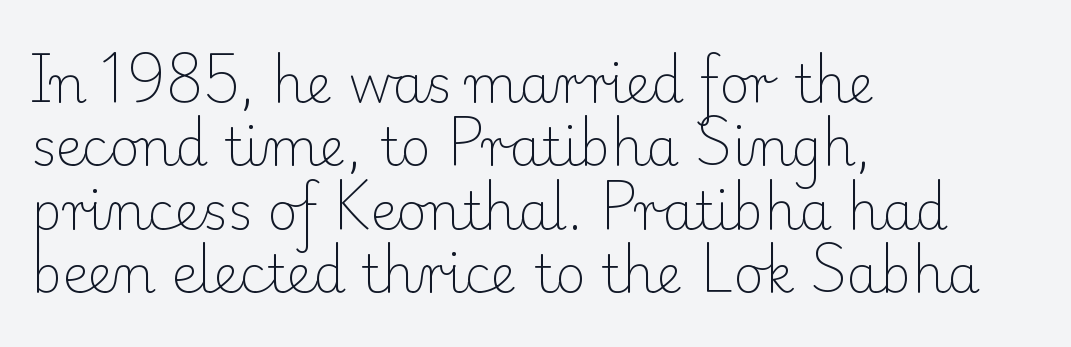
Q: Is the text bold? A: No.
Q: Is the text italic (slanted)? A: No, it is upright.
Q: Is the typeface a serif or a sans-serif typeface? A: Serif.
Q: Is the text underlined? A: No.
Q: How is the paragraph aligned? A: Left-aligned.
Q: Is the spacing between letters normal or unusually wide? A: Normal.
Q: Width (condensed, normal, or wide)? A: Normal.
Q: Stroke contrast? A: Low.
Q: x-height? A: Small.
Q: Monospaced? A: No.
